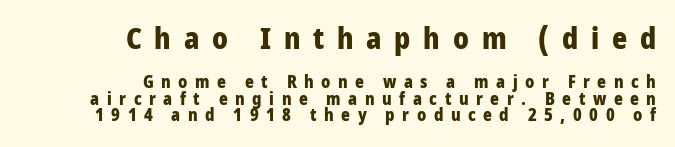
{"serif": "no", "italic": "no", "bold": "yes", "weight": "heavy", "width": "condensed", "stroke_contrast": "low", "x_height": "large", "monospaced": "no", "underline": "no", "align": "right", "line_spacing": "tight", "line_spacing_ratio": 0.97, "letter_spacing": "wide", "letter_spacing_em": 0.44, "larger_block": "first", "size_ratio": 1.71, "glyph_px": 29}
